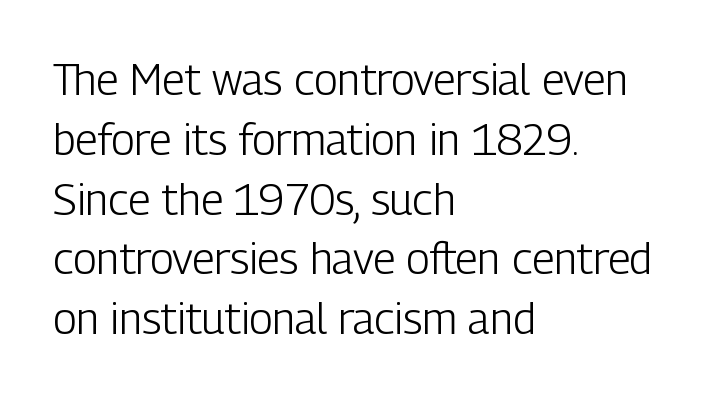
The image shows 43 px light, condensed sans-serif type, upright; set left-aligned, normal line spacing (1.39x), normal letter spacing, not underlined; low stroke contrast and a medium x-height.
